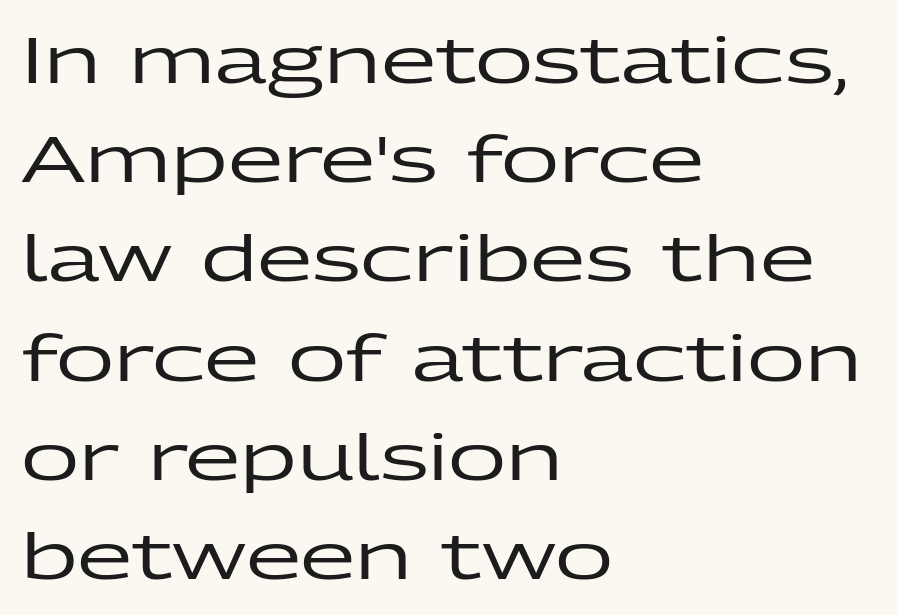
{"serif": "no", "italic": "no", "width": "wide", "stroke_contrast": "low", "x_height": "medium", "monospaced": "no", "underline": "no", "align": "left", "line_spacing": "normal", "line_spacing_ratio": 1.55, "letter_spacing": "normal", "letter_spacing_em": 0.0, "glyph_px": 64}
